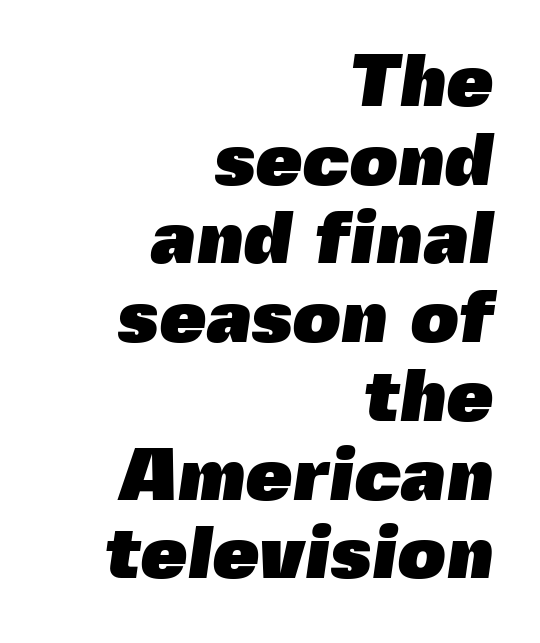
This sample has the flowing, uneven cadence of proportional lettering. A full-strength bold gives these letters their thick strokes. The type is set solid horizontally, with unmodified tracking. Where is the straight margin? On the right.
